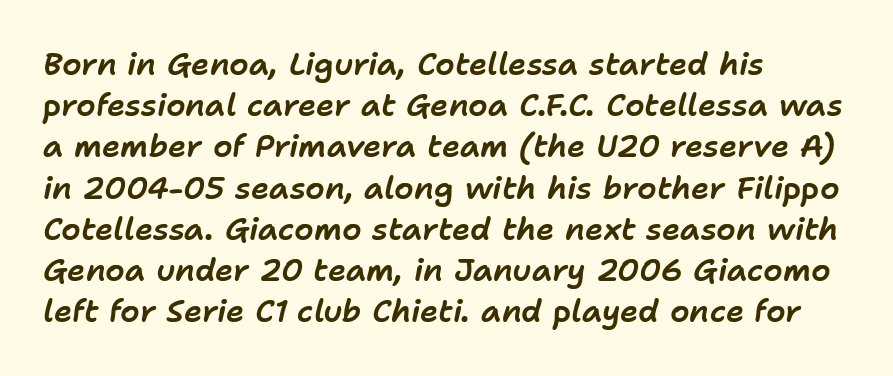
{"italic": "yes", "lean": "right", "slant_degrees": 11, "width": "normal", "stroke_contrast": "low", "x_height": "medium", "monospaced": "no", "underline": "no", "align": "left", "line_spacing": "normal", "line_spacing_ratio": 1.33, "letter_spacing": "normal", "letter_spacing_em": 0.0, "glyph_px": 31}
